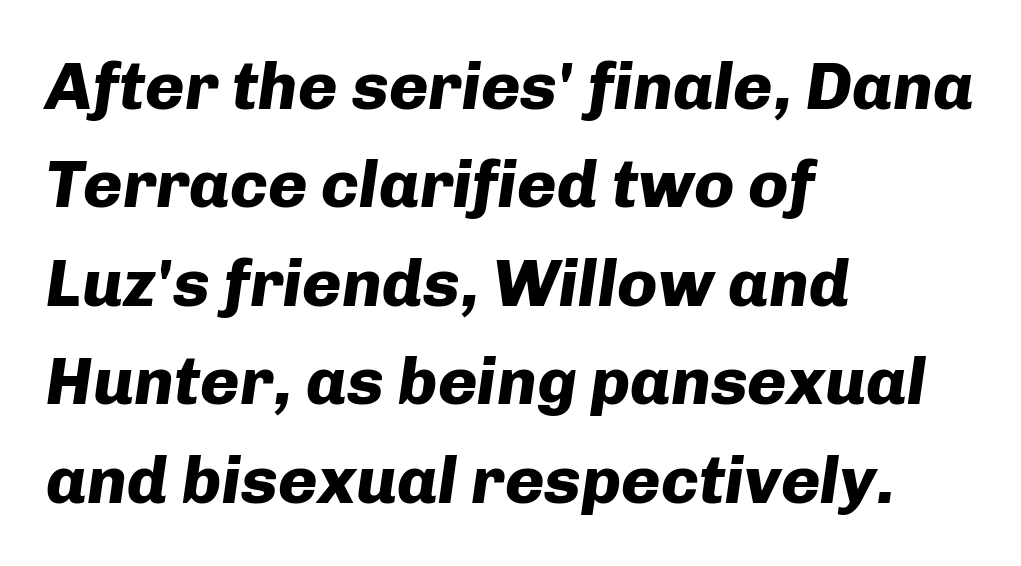
{"italic": "yes", "lean": "right", "slant_degrees": 8, "bold": "yes", "weight": "heavy", "width": "normal", "stroke_contrast": "low", "x_height": "medium", "monospaced": "no", "underline": "no", "align": "left", "line_spacing": "normal", "line_spacing_ratio": 1.47, "letter_spacing": "normal", "letter_spacing_em": 0.0, "glyph_px": 67}
